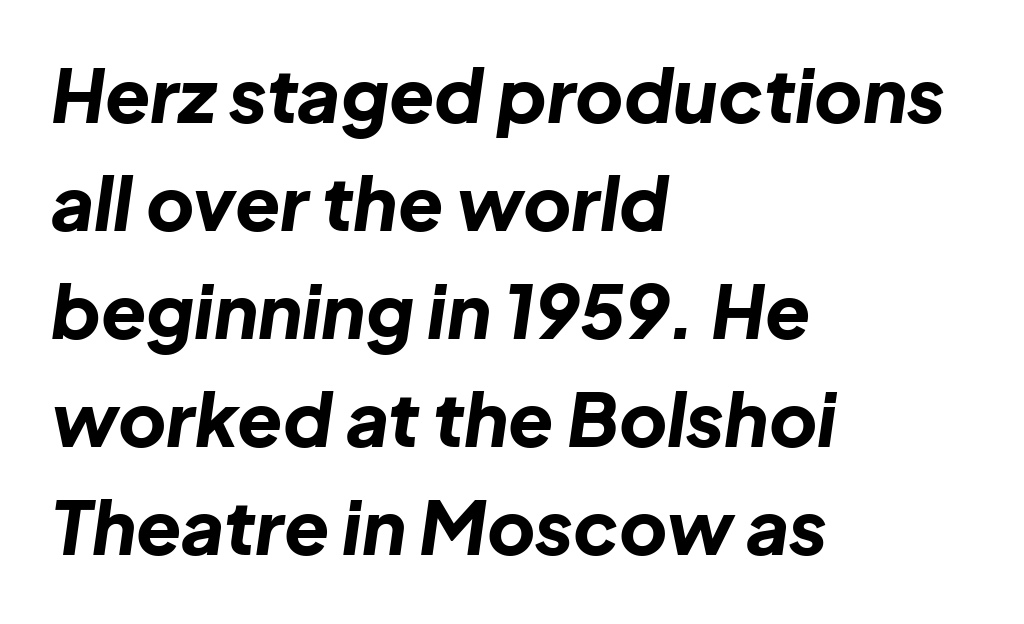
Q: Is the text bold? A: Yes.
Q: Is the text italic (slanted)? A: Yes, it leans right by about 8 degrees.
Q: Is the text underlined? A: No.
Q: How is the paragraph aligned? A: Left-aligned.
Q: Is the spacing between letters normal or unusually wide? A: Normal.
Q: Is the spacing between lines tight, normal or loose? A: Normal.
Q: Width (condensed, normal, or wide)? A: Normal.
Q: Stroke contrast? A: Low.
Q: x-height? A: Medium.
Q: Monospaced? A: No.
